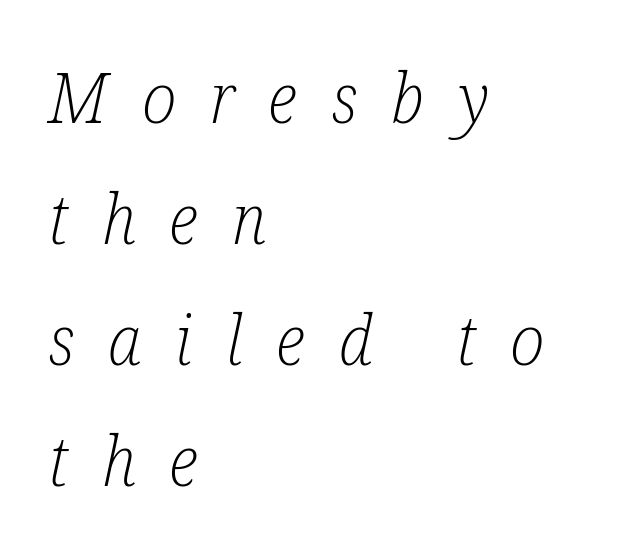
{"serif": "yes", "italic": "yes", "lean": "right", "slant_degrees": 12, "bold": "no", "weight": "light", "width": "condensed", "stroke_contrast": "low", "x_height": "medium", "monospaced": "no", "underline": "no", "align": "left", "line_spacing_ratio": 1.73, "letter_spacing": "wide", "letter_spacing_em": 0.48, "glyph_px": 70}
